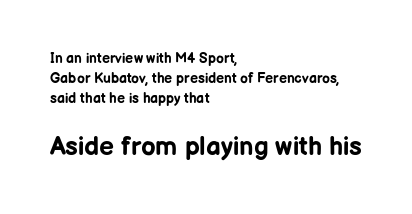
Q: Is the text bold? A: Yes.
Q: Is the text italic (slanted)? A: No, it is upright.
Q: Is the text underlined? A: No.
Q: How is the paragraph aligned? A: Left-aligned.
Q: Is the spacing between letters normal or unusually wide? A: Normal.
Q: Is the spacing between lines tight, normal or loose? A: Normal.
Q: Which block of text is set in a larger size, the first (top) or the second (bottom)? A: The second (bottom) one.
